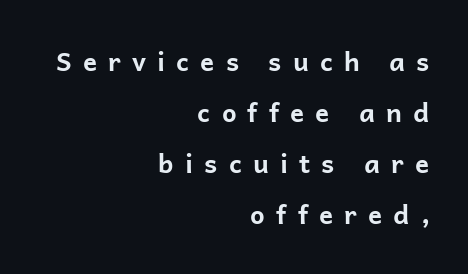
The image shows 26 px bold type, upright; set right-aligned, loose line spacing (1.96x), unusually wide letter spacing (+0.43 em), not underlined.
